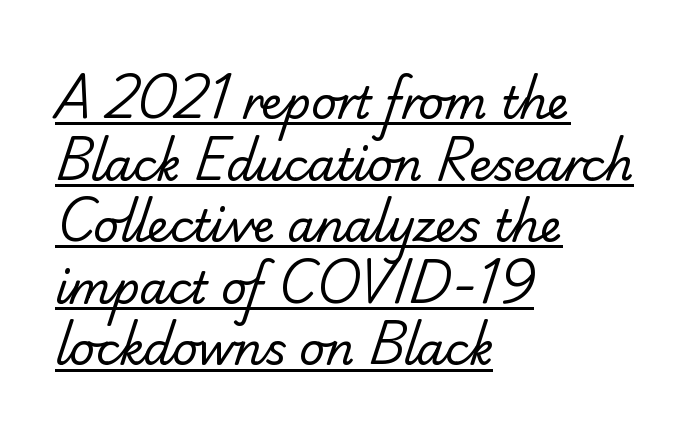
Q: Is the text bold? A: No.
Q: Is the typeface a serif or a sans-serif typeface? A: Sans-serif.
Q: Is the text underlined? A: Yes.
Q: How is the paragraph aligned? A: Left-aligned.
Q: Is the spacing between letters normal or unusually wide? A: Normal.
Q: Is the spacing between lines tight, normal or loose? A: Normal.
Q: Width (condensed, normal, or wide)? A: Normal.
Q: Stroke contrast? A: Low.
Q: x-height? A: Small.
Q: Monospaced? A: No.
